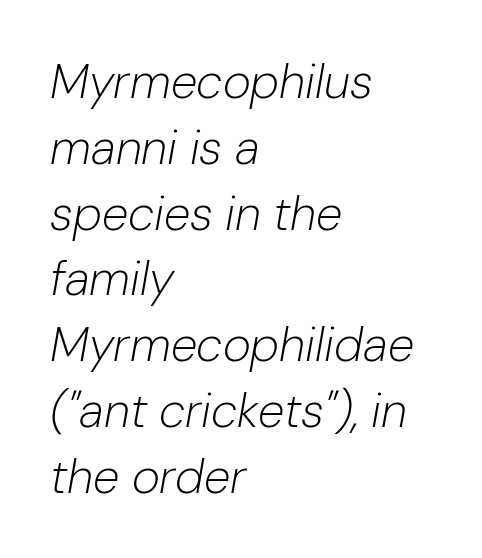
Q: Is the text bold? A: No.
Q: Is the text italic (slanted)? A: Yes, it leans right by about 10 degrees.
Q: Is the text underlined? A: No.
Q: How is the paragraph aligned? A: Left-aligned.
Q: Is the spacing between letters normal or unusually wide? A: Normal.
Q: Is the spacing between lines tight, normal or loose? A: Normal.
Q: Width (condensed, normal, or wide)? A: Normal.
Q: Stroke contrast? A: Low.
Q: x-height? A: Medium.
Q: Monospaced? A: No.
